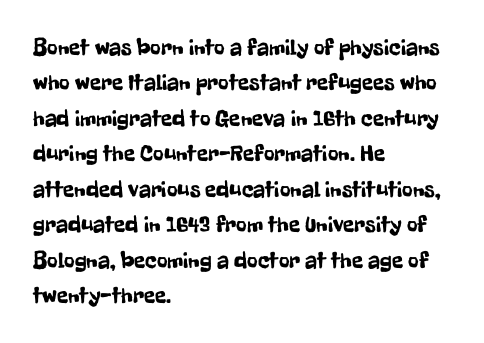
The image shows 23 px text type, upright; set left-aligned, normal line spacing (1.54x), normal letter spacing, not underlined.
